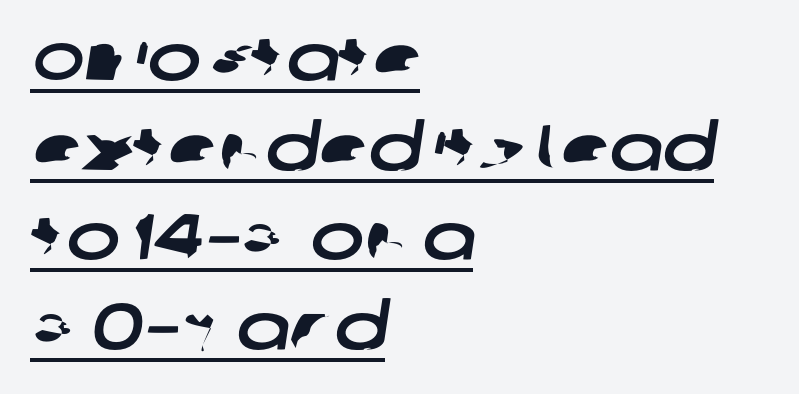
Horizontally, the lines are justified to the leading edge only. The string is rendered with underlining switched on. What kind of face is this? One without serifs — a sans. The rendering uses a moderate line-height, typical for paragraphs.
